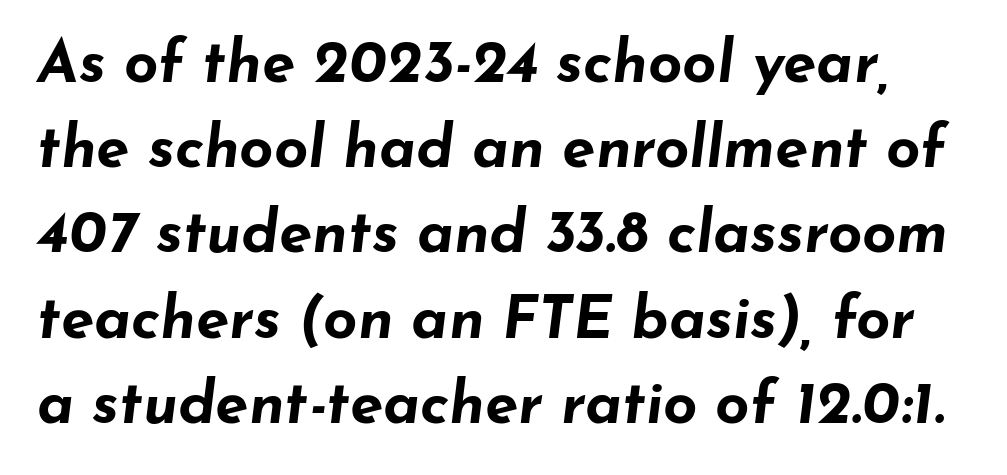
A typesetter would call this proportional, since set widths differ per character. The letters are bold, with thick, heavy strokes. When letters slant like this, we call the style italic. Just letters on the line, the space beneath them empty.
